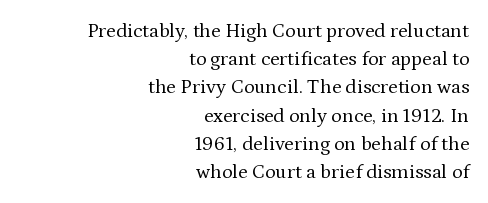
The rendering anchors every line to the right-hand side. Observe the ordinary spacing: letters are neighbours, not strangers. Compared with a typical body face, this is equally light or lighter still. Underlining? Definitely not there. The lettering stays uniformly vertical, giving the passage a roman look.
